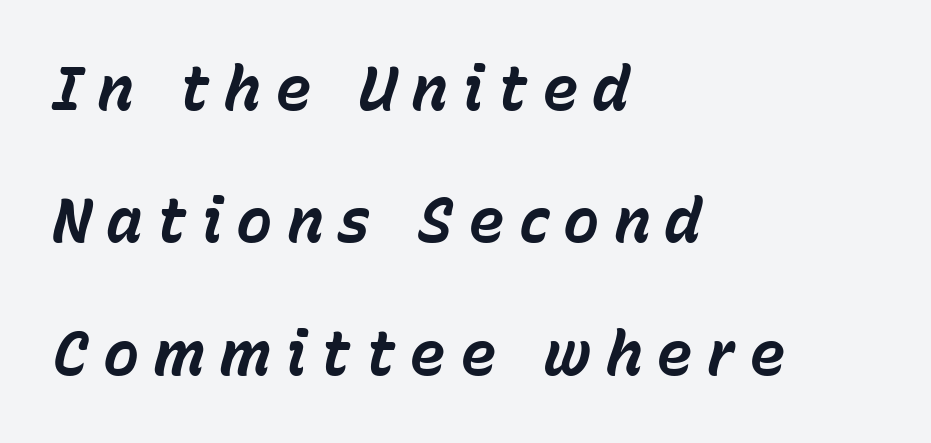
Each word looks stretched out because of the extra space between its letters. Leftover space on each line is placed entirely after the last word. Whoever set this chose breathing room over compactness in the vertical rhythm. You'd pick this weight for a headline — it's a proper bold.
